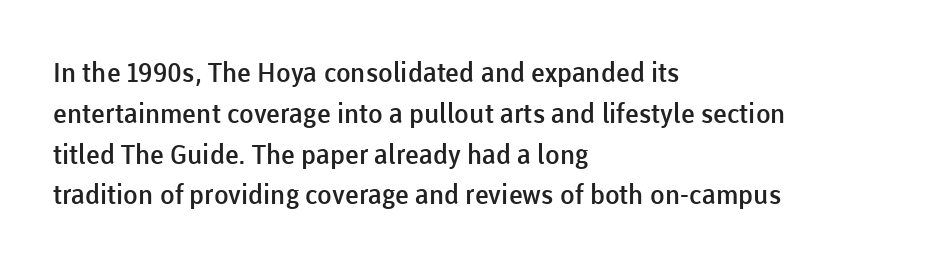
{"italic": "no", "bold": "semi", "underline": "no", "align": "left", "line_spacing": "normal", "line_spacing_ratio": 1.51, "letter_spacing": "normal", "letter_spacing_em": 0.0, "glyph_px": 27}
